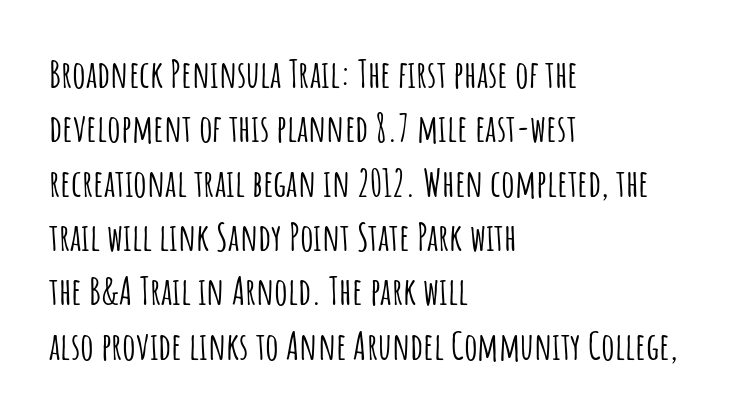
The image shows 38 px condensed sans-serif type, upright; set left-aligned, normal line spacing (1.43x), normal letter spacing, not underlined; low stroke contrast and a large x-height.
